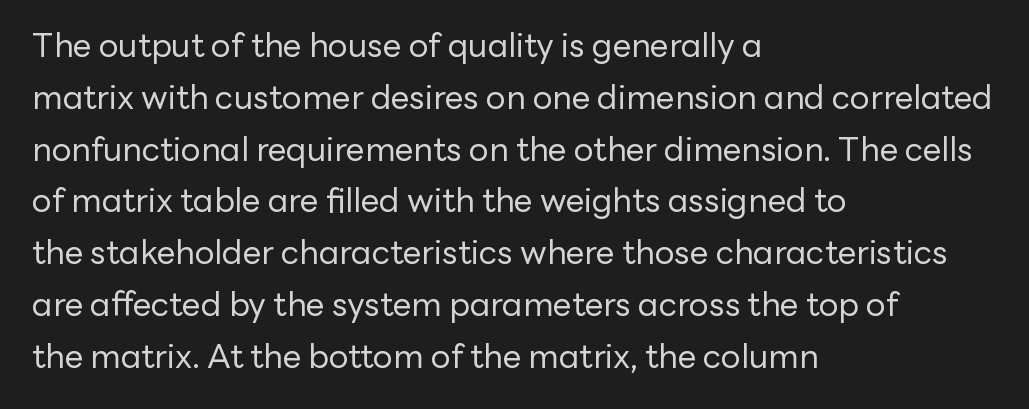
{"serif": "no", "italic": "no", "bold": "no", "weight": "regular", "width": "normal", "stroke_contrast": "low", "x_height": "medium", "monospaced": "no", "underline": "no", "align": "left", "line_spacing": "normal", "line_spacing_ratio": 1.57, "letter_spacing": "normal", "letter_spacing_em": 0.0, "glyph_px": 33}
